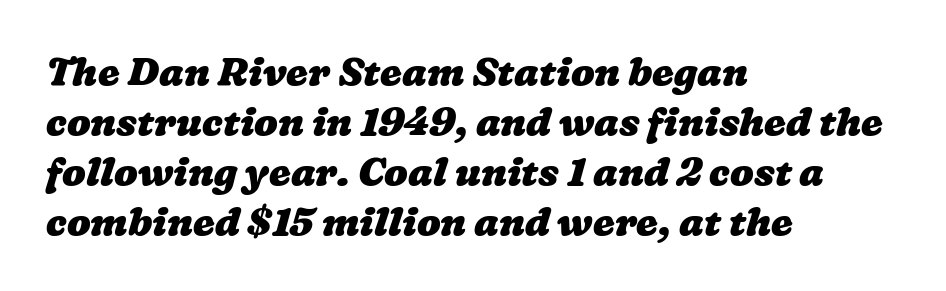
{"bold": "yes", "weight": "heavy", "width": "wide", "stroke_contrast": "low", "x_height": "medium", "monospaced": "no", "underline": "no", "align": "left", "line_spacing": "normal", "line_spacing_ratio": 1.28, "letter_spacing": "normal", "letter_spacing_em": 0.0, "glyph_px": 39}
